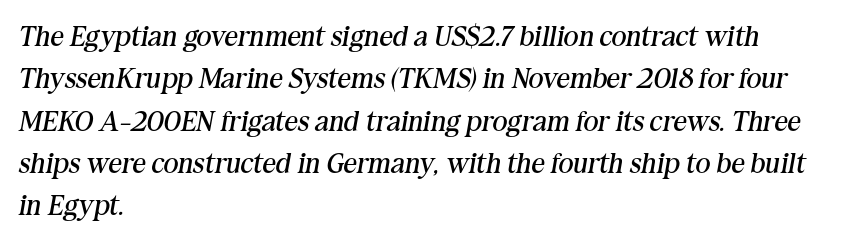
The image shows 29 px regular-weight serif type, italic (leaning right); set left-aligned, normal line spacing (1.46x), normal letter spacing, not underlined; medium stroke contrast and a medium x-height.
